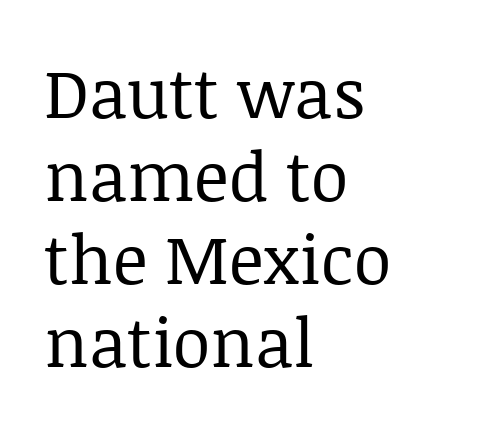
The image shows 68 px regular-weight serif type, upright; set left-aligned, line spacing 1.22x, normal letter spacing, not underlined; low stroke contrast and a large x-height.
